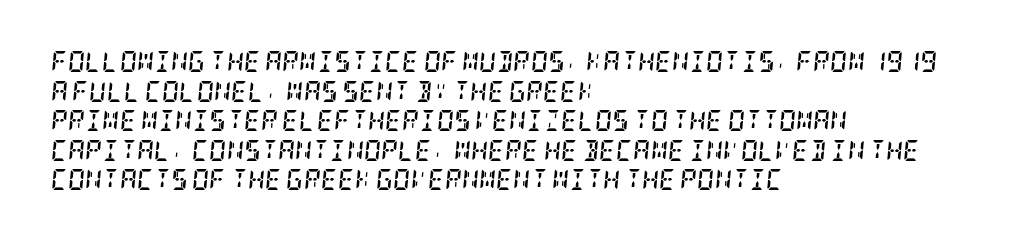
Clear beneath every line of the passage. I'd describe the lettering as bold — thick and assertive. Nobody touched the tracking dial on this one. Left-aligned paragraph, ragged on the right. Every character sits at an angle, as italics do. This block has exactly the height ordinary leading produces.
